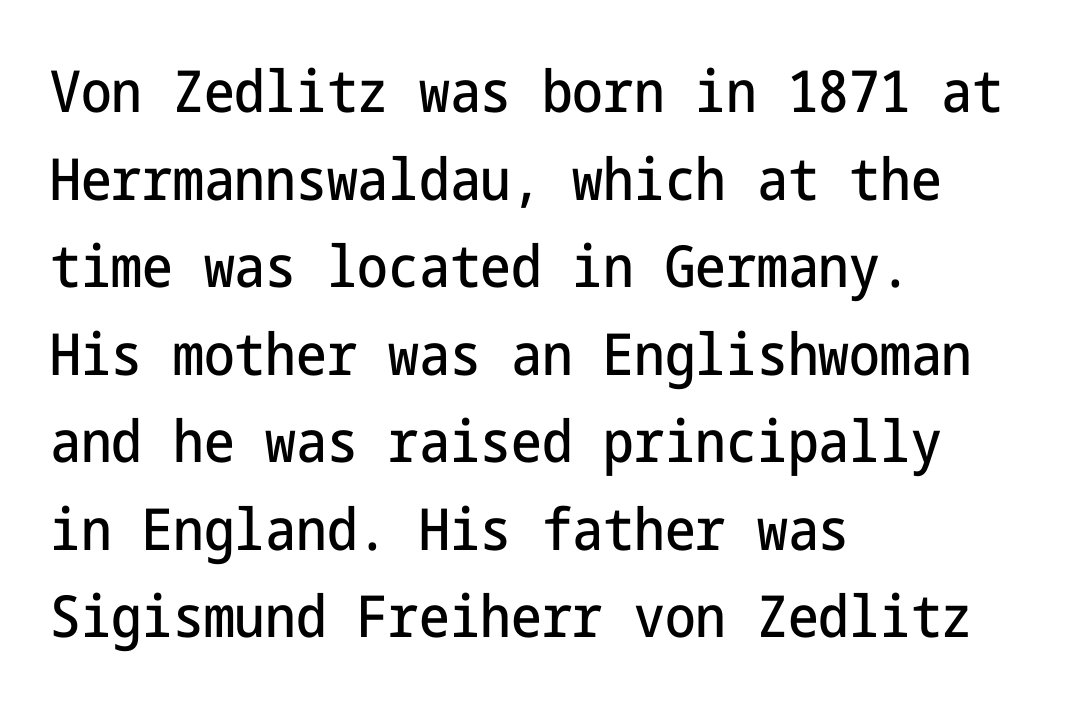
Compared with a centered layout, this one pins lines to the left instead. The rendering keeps characters at their native spacing. A bare baseline throughout the passage. This rendering employs a face without finishing strokes, i.e., a sans-serif. Notice how the stems are strictly vertical — no italics here. The block of text has a typical density, with ordinary space between rows.
